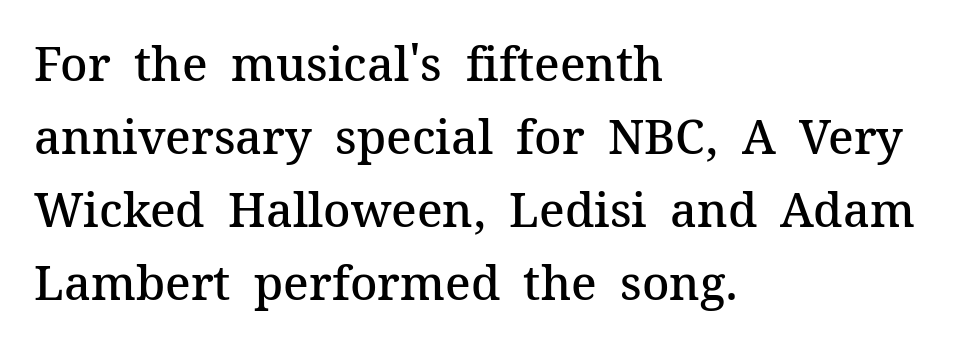
The image shows 47 px semibold serif type, upright; set left-aligned, normal line spacing (1.55x), normal letter spacing, not underlined; medium stroke contrast and a medium x-height.
